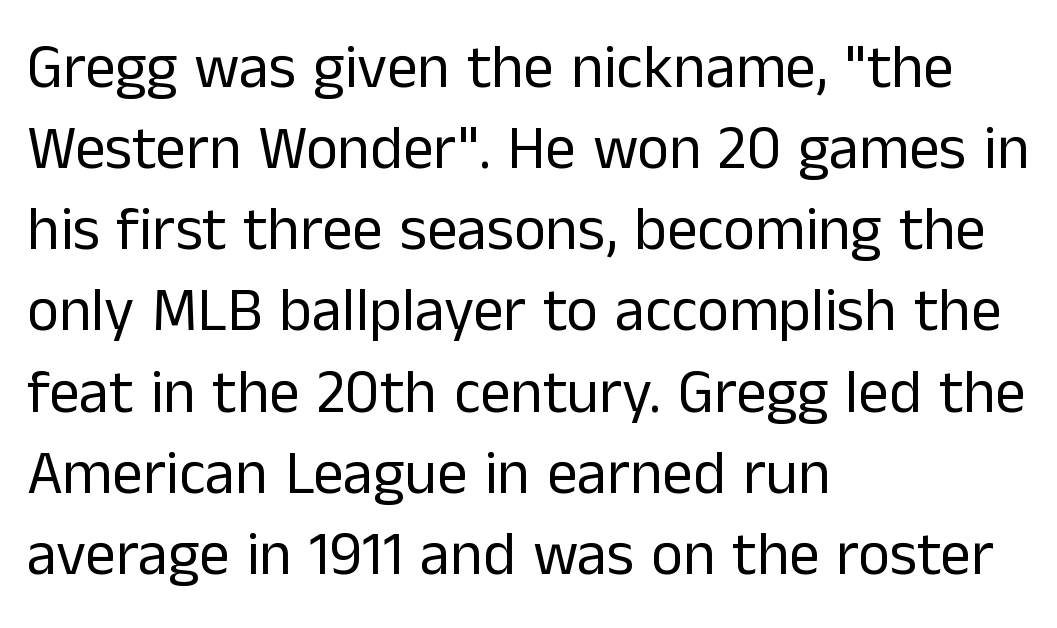
The line texture is even and compact thanks to regular tracking. The rendering uses a moderate line-height, typical for paragraphs. To sum up the face: it is a sans, with no serifs. You could not count columns in this text — the font is proportionally spaced.
